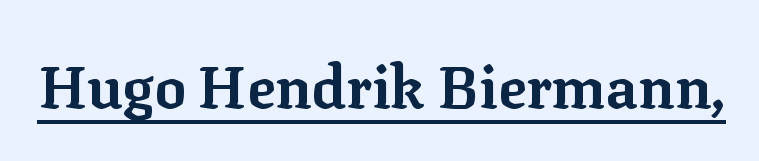
Serifs: yes, visible at the terminals of the letterforms. The rendered words wear a rule along their underside. Tracking here is standard; glyphs follow each other at the usual distance. The face used here is proportionally spaced, like ordinary book or web type.
